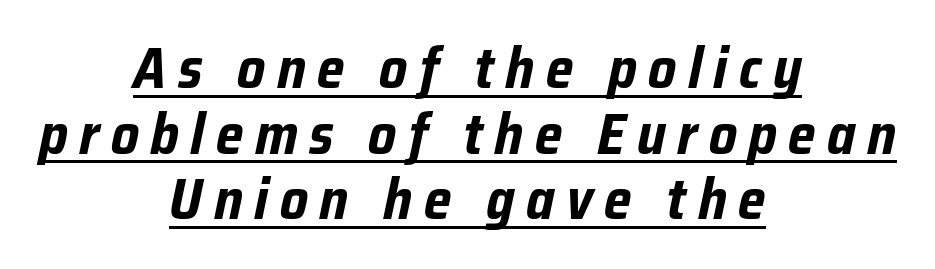
The image shows 57 px bold, condensed type, italic (leaning right); set centered, tight line spacing (1.15x), unusually wide letter spacing (+0.2 em), underlined; low stroke contrast and a medium x-height.
